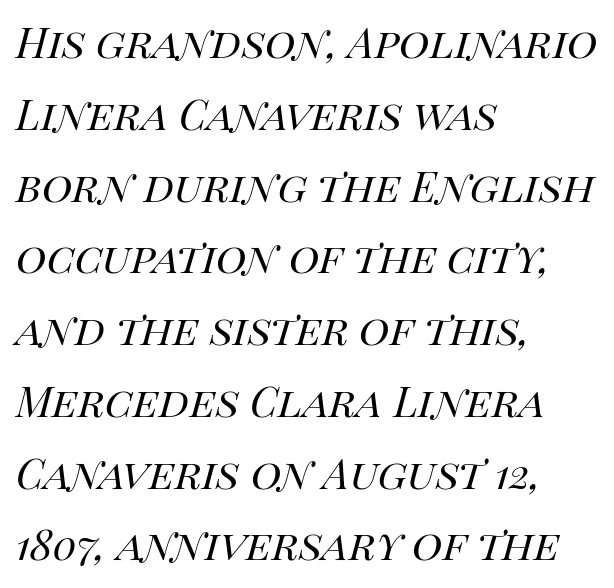
The image shows 52 px regular-weight type, italic (leaning right); set left-aligned, normal line spacing (1.38x), normal letter spacing, not underlined; high stroke contrast and a large x-height.
